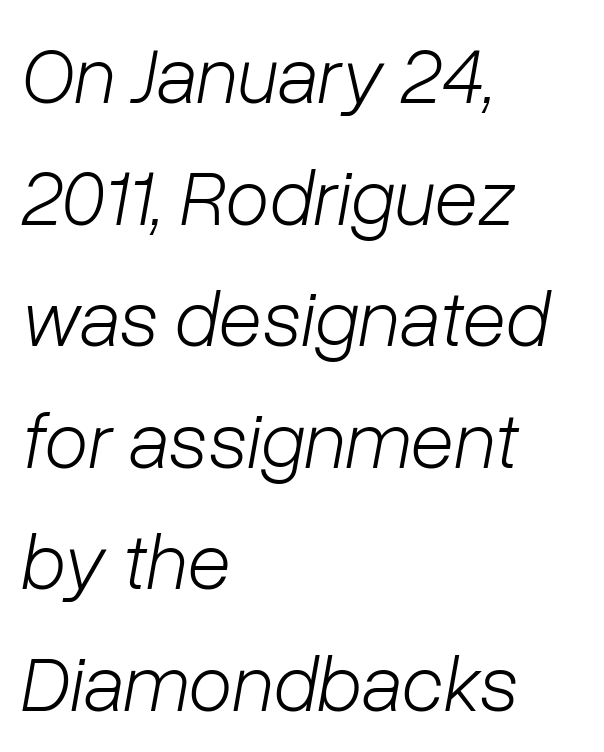
Nothing heavy about these letters — not bold at all. Every row of glyphs begins at an identical x-position on the left. The words here are not underlined. The passage shown is typed in a proportional face where columns would drift.
